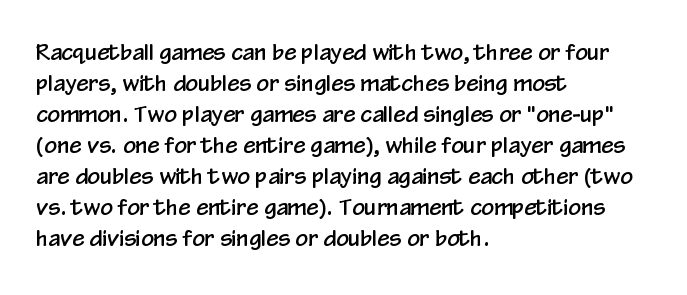
No italicization has been applied; the sample stays upright. The text block is weighted toward the left margin, trailing off unevenly rightward. Each row of text sits above clean, open space. Leading matches the norm, producing a regular column. Nobody touched the tracking dial on this one.
